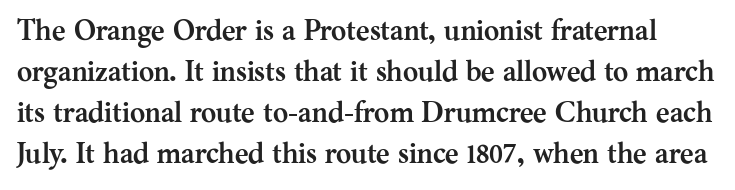
The space between consecutive lines is moderate. Spacing verdict: proportional, widths tailored to each character. Is there any slant? The stems are plumb. The strokes are fattened all the way to bold. This sample uses plain, unmodified letter spacing. Anything drawn beneath the words? Only blank space.
